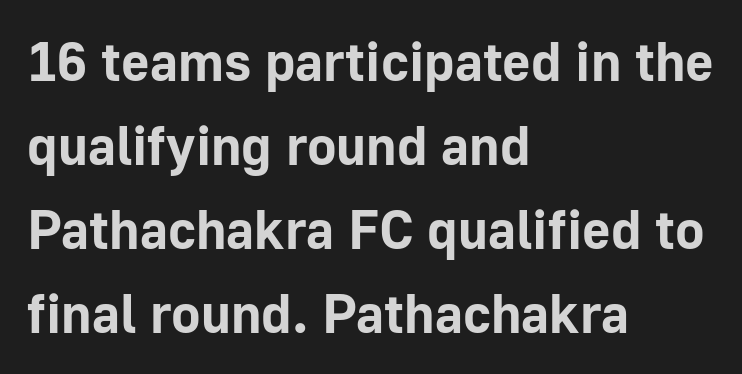
{"serif": "no", "italic": "no", "bold": "yes", "weight": "bold", "width": "normal", "stroke_contrast": "low", "x_height": "medium", "monospaced": "no", "underline": "no", "align": "left", "line_spacing": "normal", "line_spacing_ratio": 1.53, "letter_spacing": "normal", "letter_spacing_em": 0.0, "glyph_px": 55}
